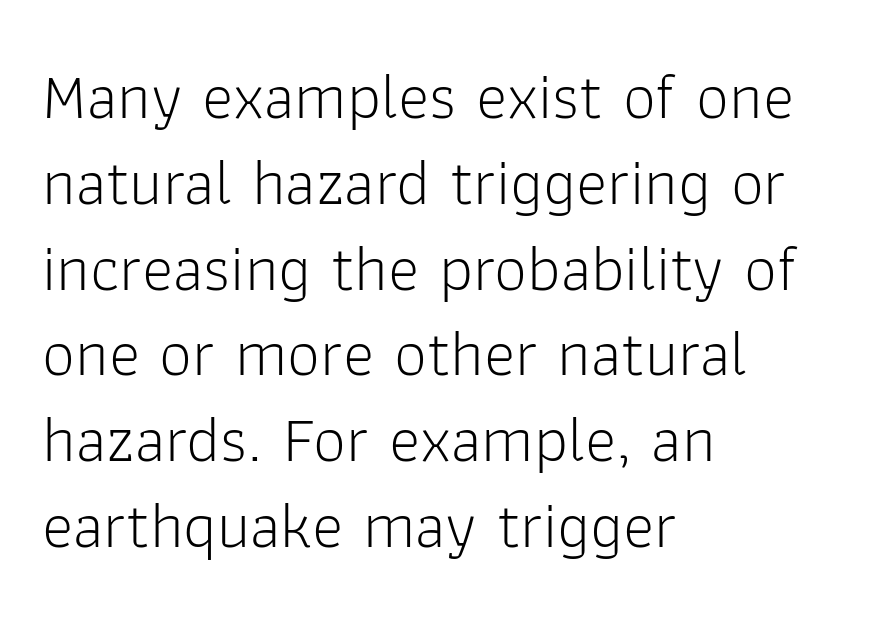
{"serif": "no", "italic": "no", "bold": "no", "weight": "light", "width": "normal", "stroke_contrast": "low", "x_height": "medium", "monospaced": "no", "underline": "no", "align": "left", "line_spacing": "normal", "line_spacing_ratio": 1.3, "letter_spacing": "normal", "letter_spacing_em": 0.0, "glyph_px": 66}
